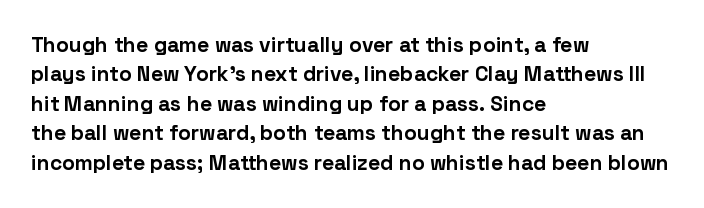
{"italic": "no", "bold": "yes", "underline": "no", "align": "left", "line_spacing": "normal", "line_spacing_ratio": 1.4, "letter_spacing": "normal", "letter_spacing_em": 0.0, "glyph_px": 21}
